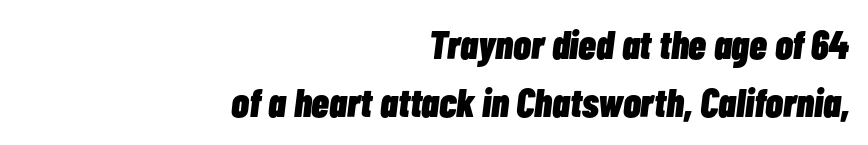
Q: Is the text bold? A: Yes.
Q: Is the text italic (slanted)? A: Yes, it leans right by about 7 degrees.
Q: Is the text underlined? A: No.
Q: How is the paragraph aligned? A: Right-aligned.
Q: Is the spacing between letters normal or unusually wide? A: Normal.
Q: Is the spacing between lines tight, normal or loose? A: Normal.
Q: Width (condensed, normal, or wide)? A: Condensed.
Q: Stroke contrast? A: Low.
Q: x-height? A: Medium.
Q: Monospaced? A: No.
